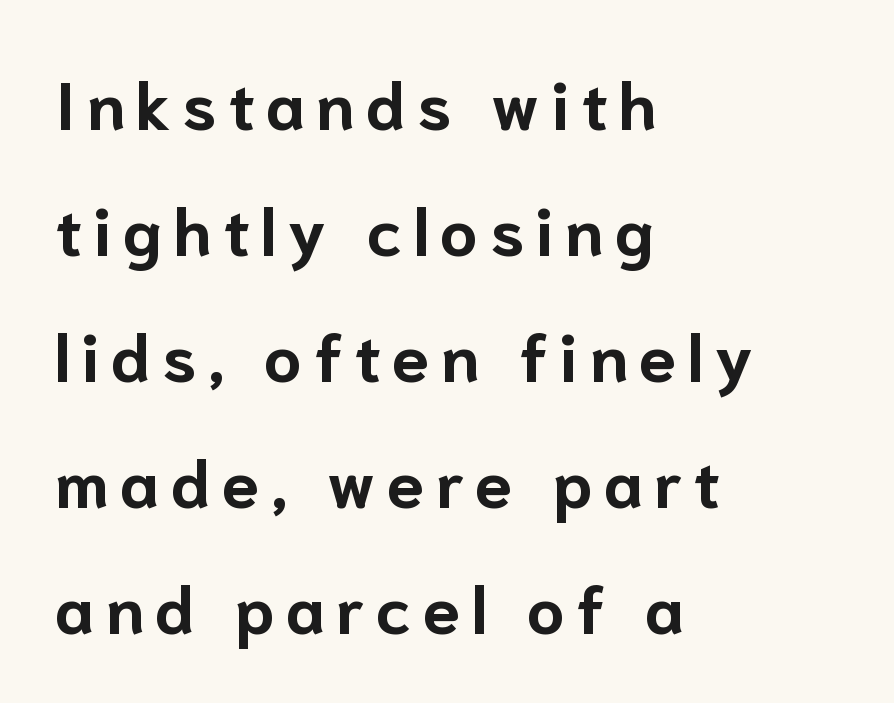
Q: Is the text bold? A: Yes.
Q: Is the text italic (slanted)? A: No, it is upright.
Q: Is the typeface a serif or a sans-serif typeface? A: Sans-serif.
Q: Is the text underlined? A: No.
Q: How is the paragraph aligned? A: Left-aligned.
Q: Width (condensed, normal, or wide)? A: Normal.
Q: Stroke contrast? A: Low.
Q: x-height? A: Medium.
Q: Monospaced? A: No.
